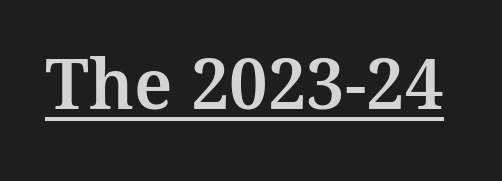
Q: Is the text italic (slanted)? A: No, it is upright.
Q: Is the typeface a serif or a sans-serif typeface? A: Serif.
Q: Is the text underlined? A: Yes.
Q: Is the spacing between letters normal or unusually wide? A: Normal.
Q: Width (condensed, normal, or wide)? A: Normal.
Q: Stroke contrast? A: Medium.
Q: x-height? A: Medium.
Q: Monospaced? A: No.
